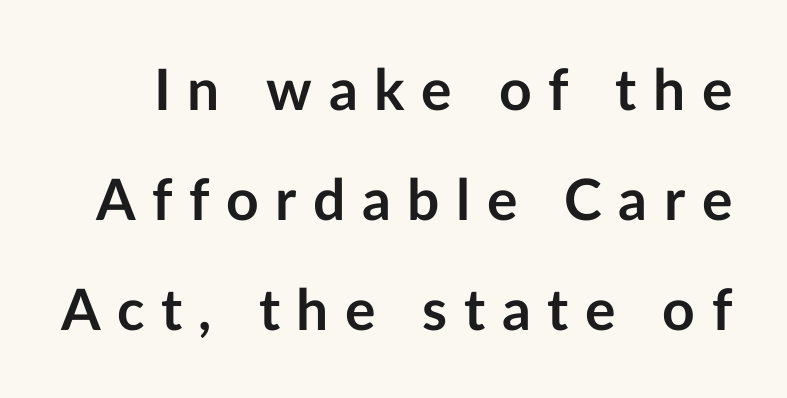
Q: Is the text bold? A: Yes.
Q: Is the text italic (slanted)? A: No, it is upright.
Q: Is the typeface a serif or a sans-serif typeface? A: Sans-serif.
Q: Is the text underlined? A: No.
Q: Is the spacing between letters normal or unusually wide? A: Unusually wide.
Q: Is the spacing between lines tight, normal or loose? A: Loose.
Q: Width (condensed, normal, or wide)? A: Normal.
Q: Stroke contrast? A: Low.
Q: x-height? A: Medium.
Q: Monospaced? A: No.
